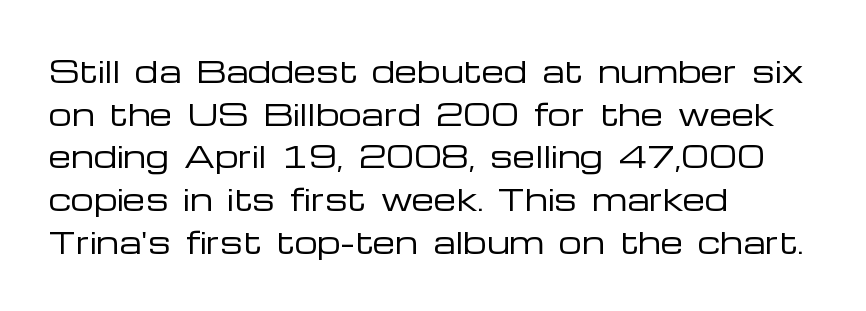
These lines are set flush left with a ragged right edge. The gap between lines stays unmarked. A typesetter would label this face a sans. The letters look calm and open, with moderate or lighter stems. Inter-character spacing is left at the font's built-in metrics. This is the regular roman posture of the typeface.
